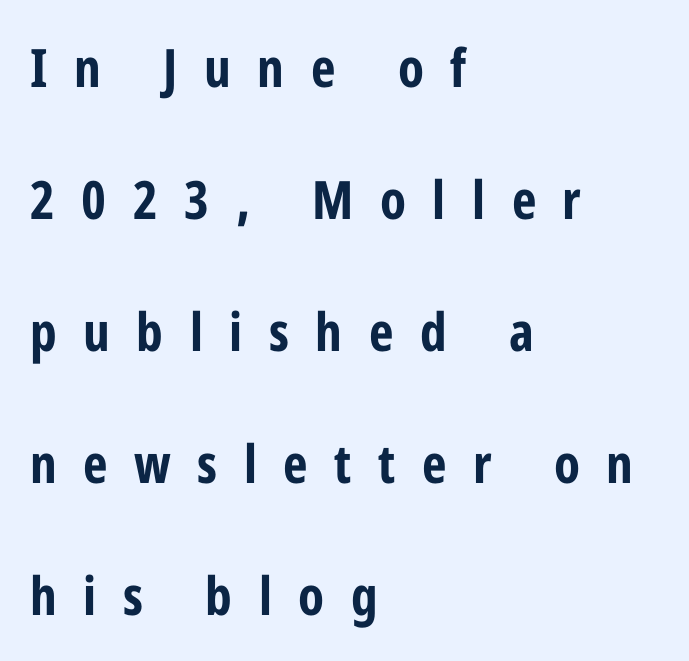
You can tell it's not italic because the verticals are truly vertical. Students, this is bold: see how much ink each stroke carries. Character widths vary here, with narrow letters taking less room than wide ones. Line beginnings align vertically; line endings do not. Descenders are the only things crossing below the line.
